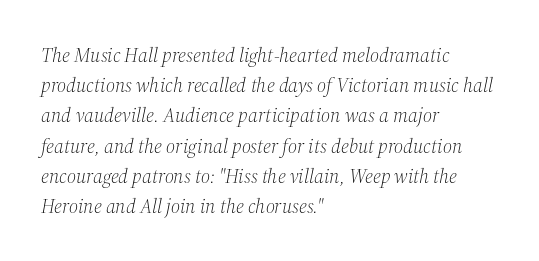
{"italic": "yes", "lean": "right", "slant_degrees": 12, "bold": "no", "underline": "no", "align": "left", "line_spacing": "normal", "line_spacing_ratio": 1.51, "letter_spacing": "normal", "letter_spacing_em": 0.0, "glyph_px": 20}
